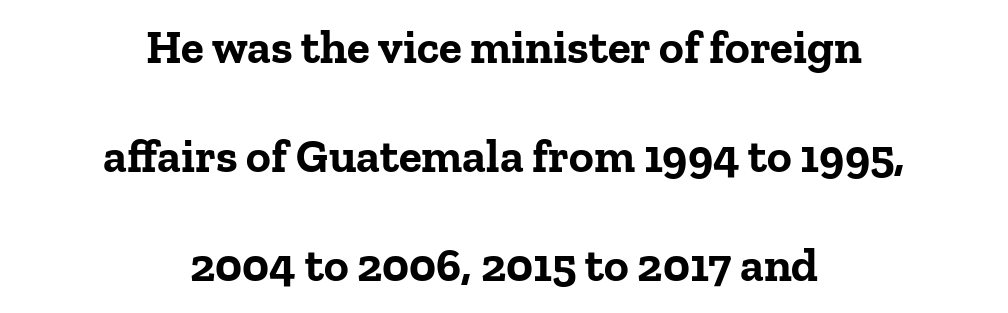
The rendering uses natural spacing where letterforms have individual widths. Its strokes are broad and dark, the hallmark of bold type. The passage shown stacks its lines with a broad gap. Little horizontal feet cap the strokes, marking this as serif type. Underlining? Definitely not there. Posture: upright roman.
